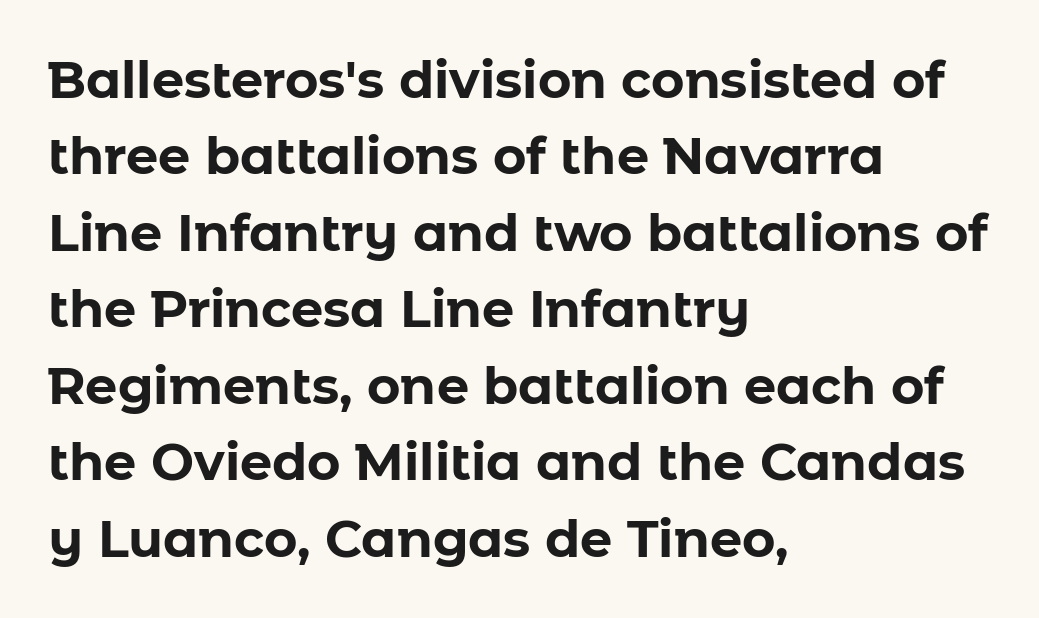
Quick note: not italic, upright. Think of a printed novel: that variable character pitch is what you see here. Rule under the text: the space is simply empty. How would I describe the line gaps? Plain and ordinary.
